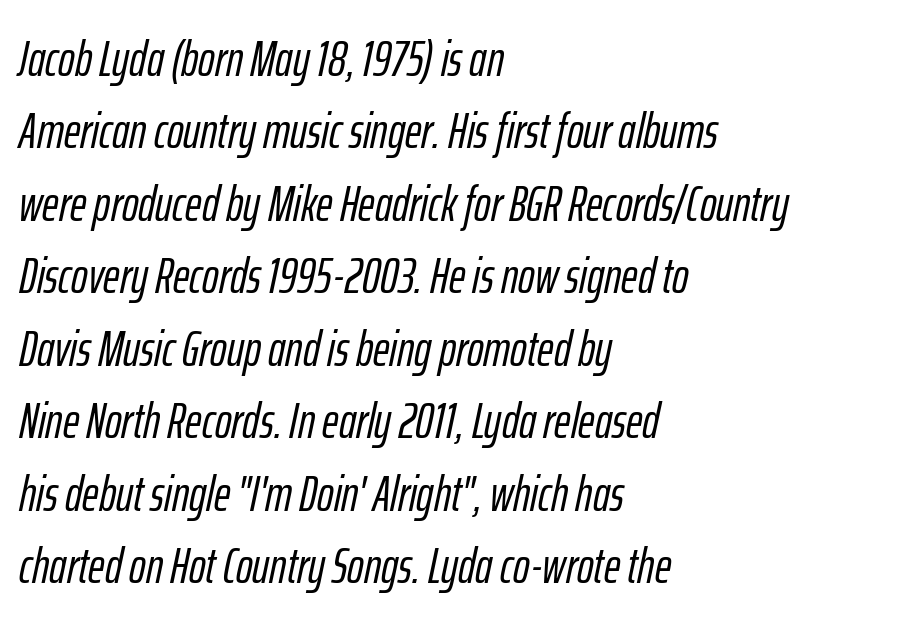
{"italic": "yes", "lean": "right", "slant_degrees": 12, "width": "condensed", "stroke_contrast": "low", "x_height": "medium", "monospaced": "no", "underline": "no", "align": "left", "line_spacing": "normal", "line_spacing_ratio": 1.45, "letter_spacing": "normal", "letter_spacing_em": 0.0, "glyph_px": 50}
